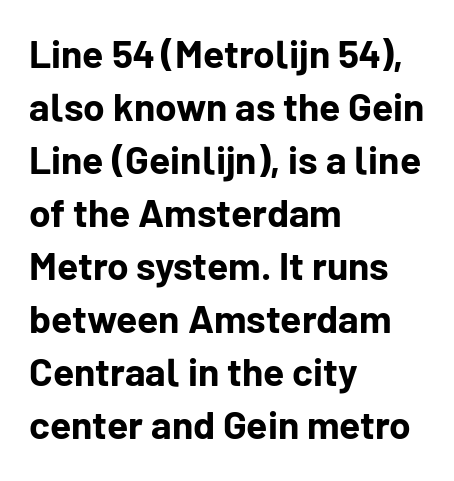
The image shows 39 px bold sans-serif type, upright; set left-aligned, normal line spacing (1.36x), normal letter spacing, not underlined; low stroke contrast and a medium x-height.
